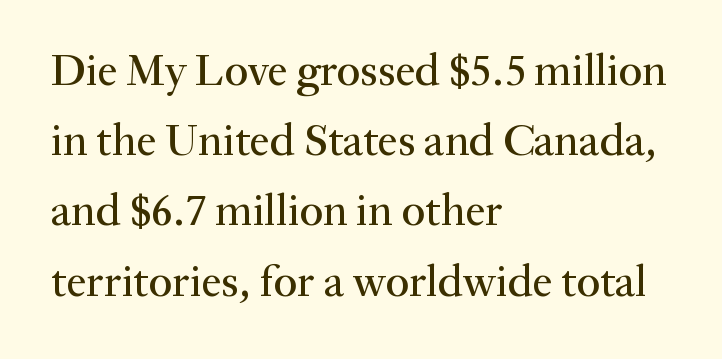
{"serif": "yes", "italic": "no", "width": "normal", "stroke_contrast": "medium", "x_height": "small", "monospaced": "no", "underline": "no", "align": "left", "line_spacing": "normal", "line_spacing_ratio": 1.56, "letter_spacing": "normal", "letter_spacing_em": 0.0, "glyph_px": 45}
